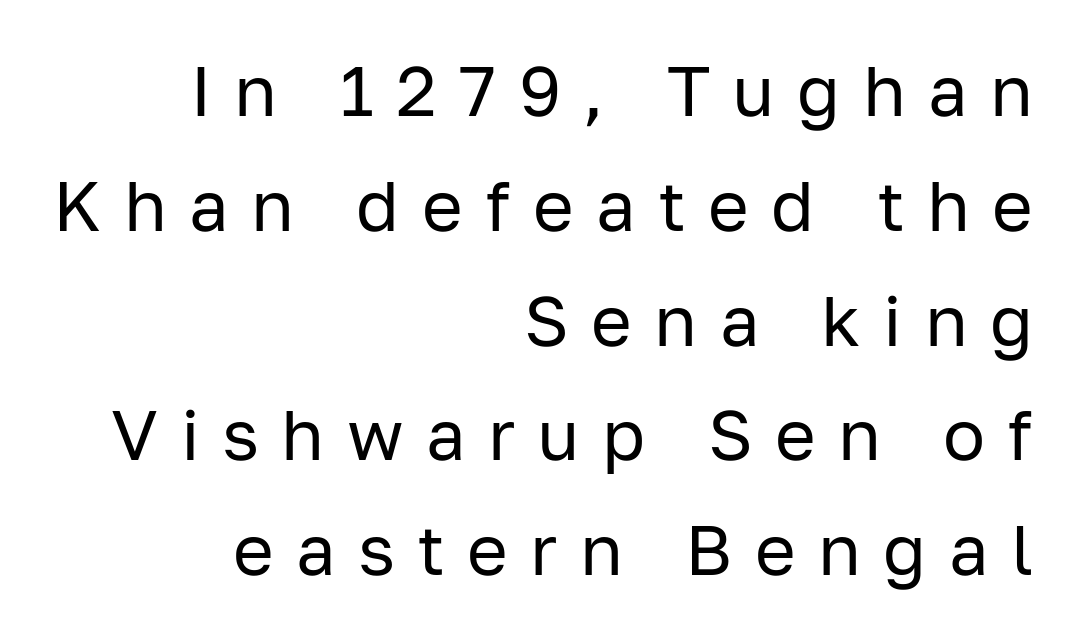
The typesetter chose a ragged-left arrangement here. Does extra space separate the letters? Yes, quite a lot of it. On a weight scale, this lands at 450 or below. Horizontal bands of white between lines are of average thickness.
